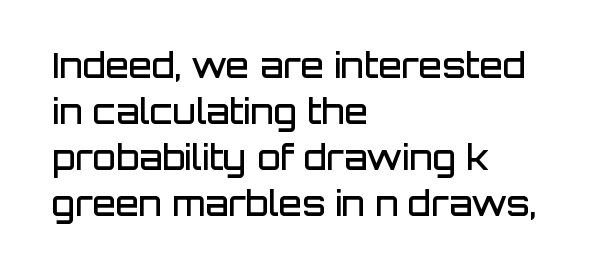
{"serif": "no", "italic": "no", "bold": "semi", "weight": "semibold", "width": "normal", "stroke_contrast": "low", "x_height": "large", "monospaced": "no", "underline": "no", "align": "left", "line_spacing": "normal", "line_spacing_ratio": 1.35, "letter_spacing": "normal", "letter_spacing_em": 0.0, "glyph_px": 34}
